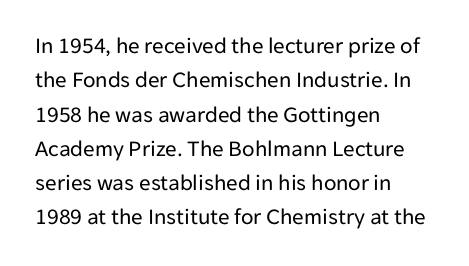
The image shows 23 px text type, upright; set left-aligned, normal line spacing (1.49x), normal letter spacing, not underlined.
